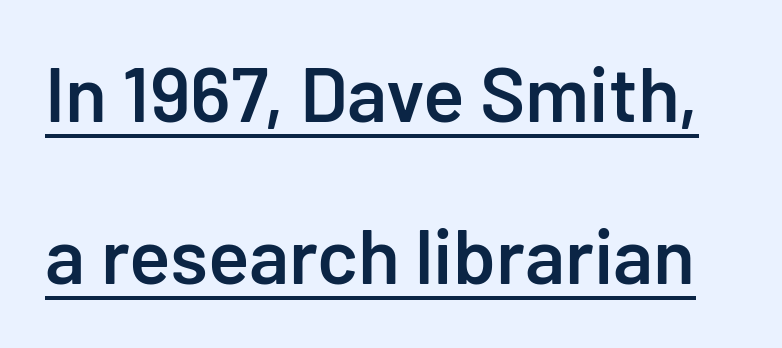
The image shows 77 px semibold sans-serif type, upright; set loose line spacing (2.11x), normal letter spacing, underlined; low stroke contrast and a medium x-height.
